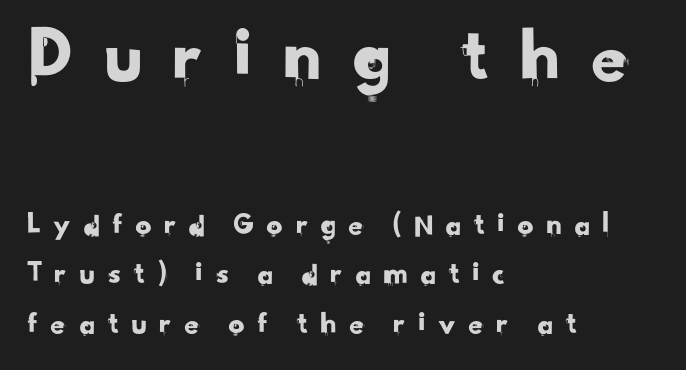
{"serif": "no", "width": "normal", "stroke_contrast": "low", "x_height": "small", "monospaced": "no", "underline": "no", "align": "left", "line_spacing": "normal", "line_spacing_ratio": 1.55, "letter_spacing": "wide", "letter_spacing_em": 0.32, "larger_block": "first", "size_ratio": 2.47, "glyph_px": 79}
